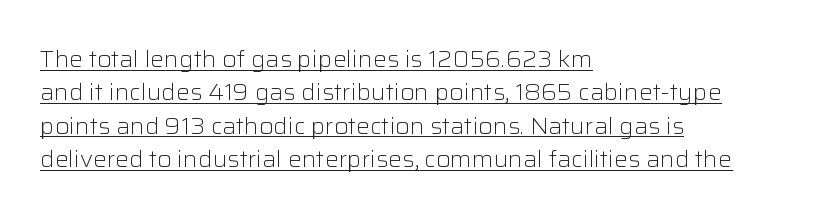
The image shows 23 px text type, upright; set left-aligned, normal line spacing (1.45x), normal letter spacing, underlined.
